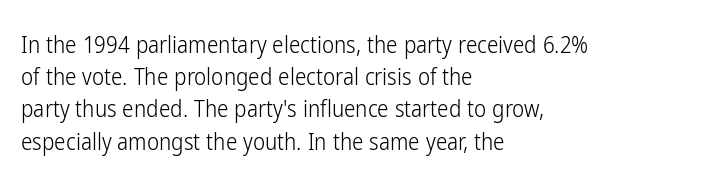
Regarding leading, the lines here are spaced in the standard way. The setting favours the left margin, as ordinary paragraphs usually do. The typeface has the unassuming heft of standard copy or less. The tracking reads as untouched default to a designer's eye. Type without underlining. Vertical strokes here are truly vertical.
